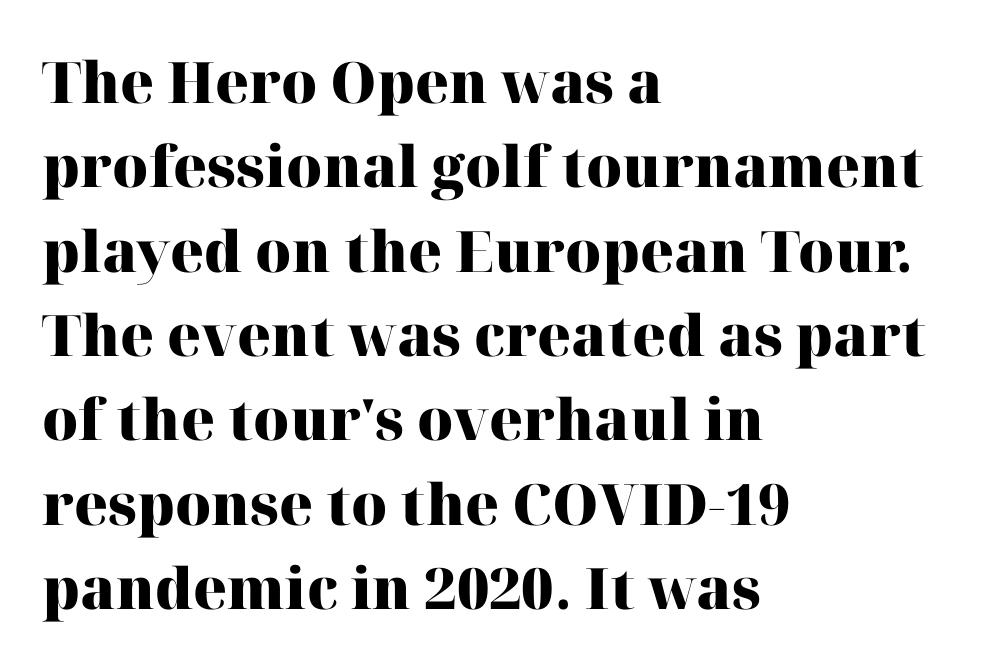
The image shows 57 px heavy serif type, upright; set left-aligned, normal line spacing (1.48x), normal letter spacing, not underlined; high stroke contrast and a medium x-height.
